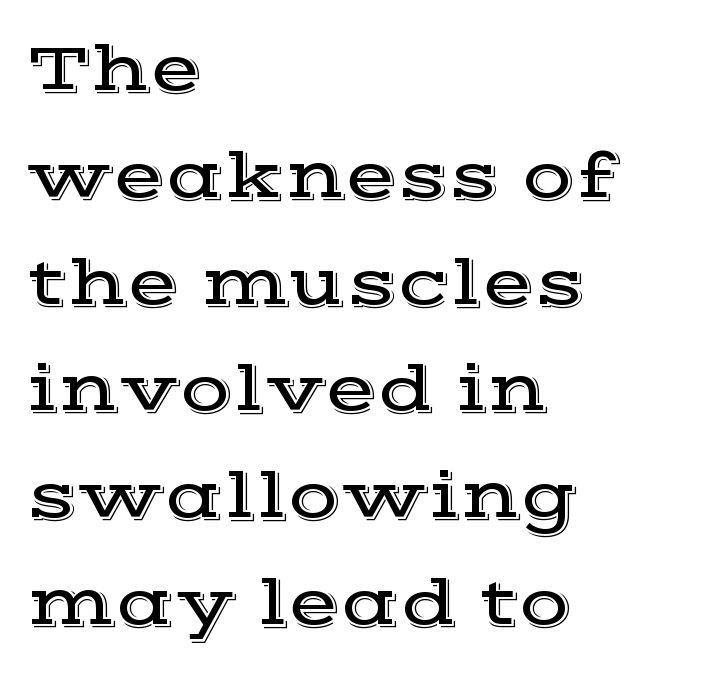
Looks like regular typesetting: each glyph gets only the width it needs. This sample uses plain, unmodified letter spacing. Characters remain perfectly vertical along every line. Where is the straight margin? On the left.
